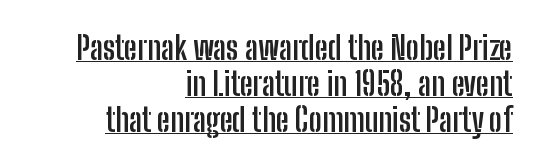
Successive baselines arrive quickly, one right under another. Tracking here is standard; glyphs follow each other at the usual distance. You could not count columns in this text — the font is proportionally spaced. The typesetting leans heavy: a genuine bold. The rendered words wear a rule along their underside.
